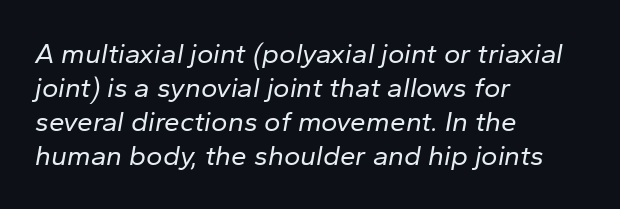
The image shows 28 px regular-weight type, italic (leaning right); set left-aligned, line spacing 1.22x, normal letter spacing, not underlined; low stroke contrast and a medium x-height.
